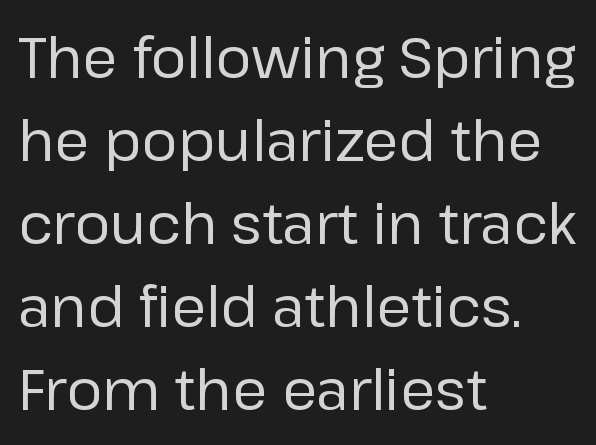
The image shows 56 px regular-weight sans-serif type, upright; set left-aligned, normal line spacing (1.48x), normal letter spacing, not underlined; low stroke contrast and a medium x-height.
